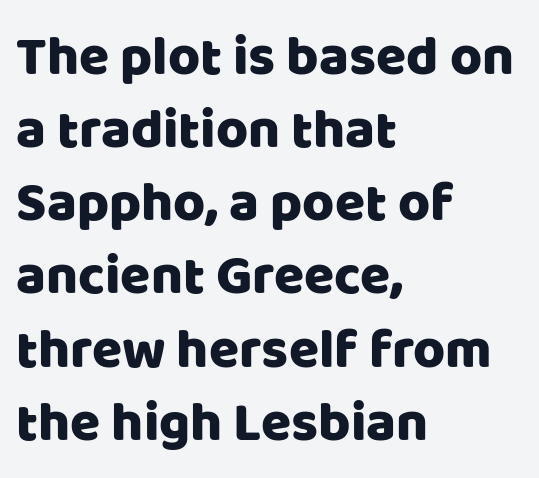
Is this a sans? Yes — the strokes have no serifs. Looks like regular typesetting: each glyph gets only the width it needs. These lines were composed using upright roman letters. Each line starts at the same left margin while the right side varies. The glyphs are unaccompanied by any horizontal stroke below them. Interline gaps are of average width in this sample.
